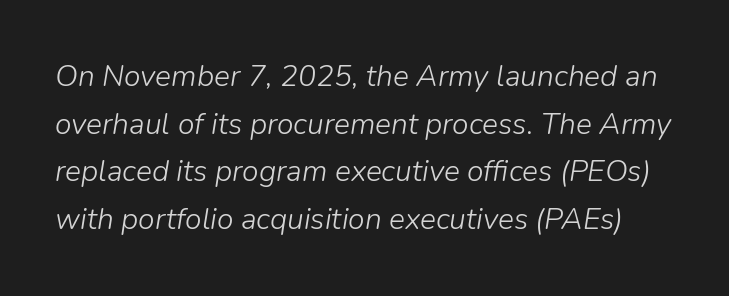
Compared with typical paragraphs, the rows here are spaced about the same. Every character sits at an angle, as italics do. The letters advance in unequal steps, a hallmark of proportional type. Glance below the letters and you will spot only blank space.
